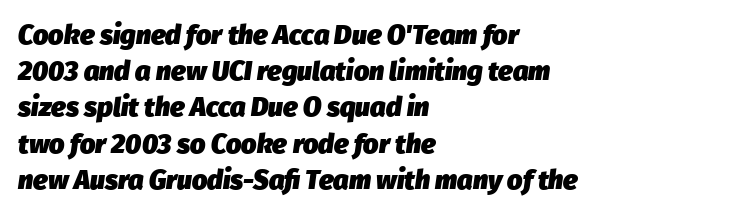
Horizontally, the lines are justified to the leading edge only. If you drew a line through each stem, it would be angled. This rendering leaves character spacing at its baseline value. This rendering features lettering with no underline. Baseline-to-baseline distance is the conventional proportion of letter height.
